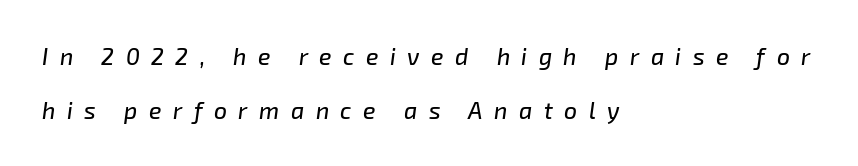
Q: Is the text italic (slanted)? A: Yes, it leans right by about 8 degrees.
Q: Is the text underlined? A: No.
Q: How is the paragraph aligned? A: Left-aligned.
Q: Is the spacing between letters normal or unusually wide? A: Unusually wide.
Q: Is the spacing between lines tight, normal or loose? A: Loose.
